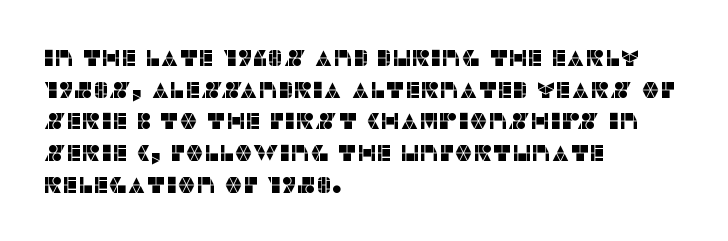
Q: Is the text italic (slanted)? A: No, it is upright.
Q: Is the text underlined? A: No.
Q: How is the paragraph aligned? A: Left-aligned.
Q: Is the spacing between letters normal or unusually wide? A: Normal.
Q: Is the spacing between lines tight, normal or loose? A: Normal.
